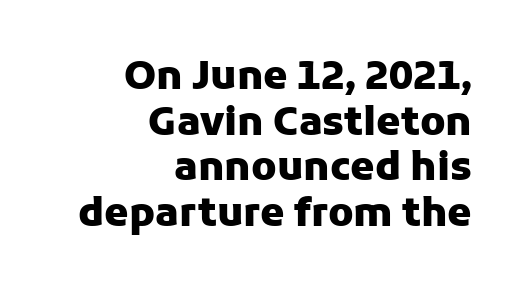
{"serif": "no", "italic": "no", "bold": "yes", "weight": "heavy", "width": "normal", "stroke_contrast": "low", "x_height": "medium", "monospaced": "no", "underline": "no", "align": "right", "line_spacing_ratio": 1.17, "letter_spacing": "normal", "letter_spacing_em": 0.0, "glyph_px": 39}
